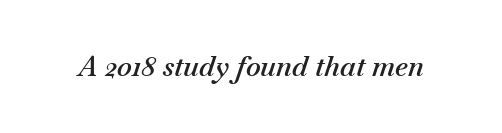
{"italic": "yes", "lean": "right", "slant_degrees": 18, "bold": "semi", "weight": "semibold", "width": "normal", "stroke_contrast": "medium", "x_height": "small", "monospaced": "no", "underline": "no", "letter_spacing": "normal", "letter_spacing_em": 0.0, "glyph_px": 28}
